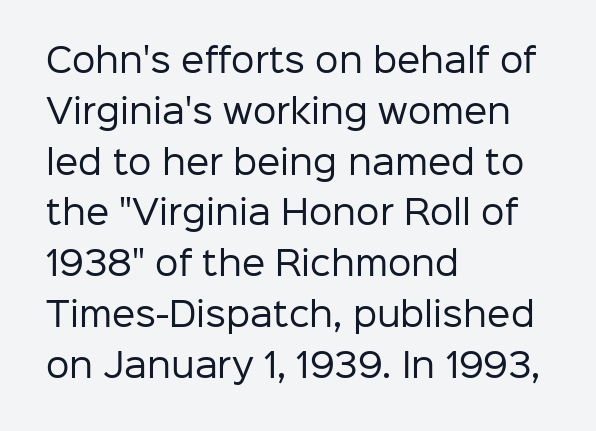
The image shows 33 px regular-weight sans-serif type, upright; set left-aligned, normal line spacing (1.54x), normal letter spacing, not underlined; low stroke contrast and a medium x-height.
